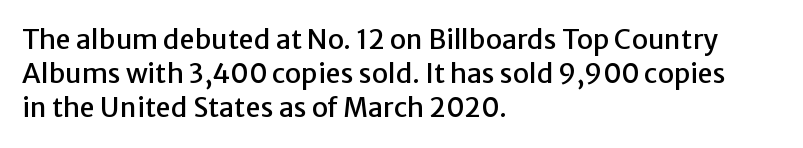
Q: Is the text italic (slanted)? A: No, it is upright.
Q: Is the text underlined? A: No.
Q: How is the paragraph aligned? A: Left-aligned.
Q: Is the spacing between letters normal or unusually wide? A: Normal.
Q: Is the spacing between lines tight, normal or loose? A: Normal.
